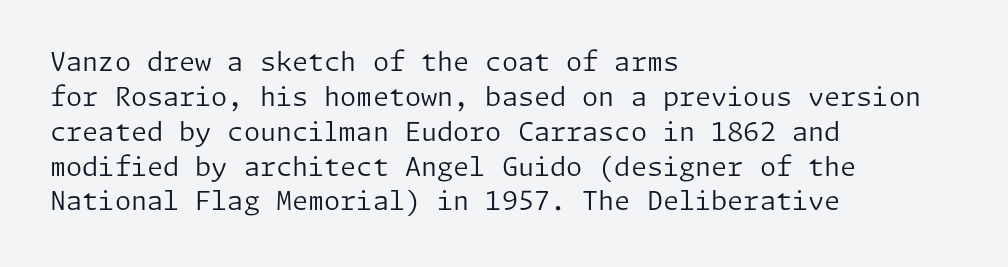
The image shows 26 px text type, upright; set left-aligned, normal line spacing (1.34x), normal letter spacing, not underlined.
